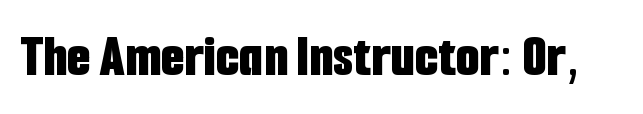
{"serif": "no", "italic": "no", "bold": "yes", "weight": "bold", "width": "condensed", "stroke_contrast": "low", "x_height": "medium", "monospaced": "no", "underline": "no", "letter_spacing": "normal", "letter_spacing_em": 0.0, "glyph_px": 61}
